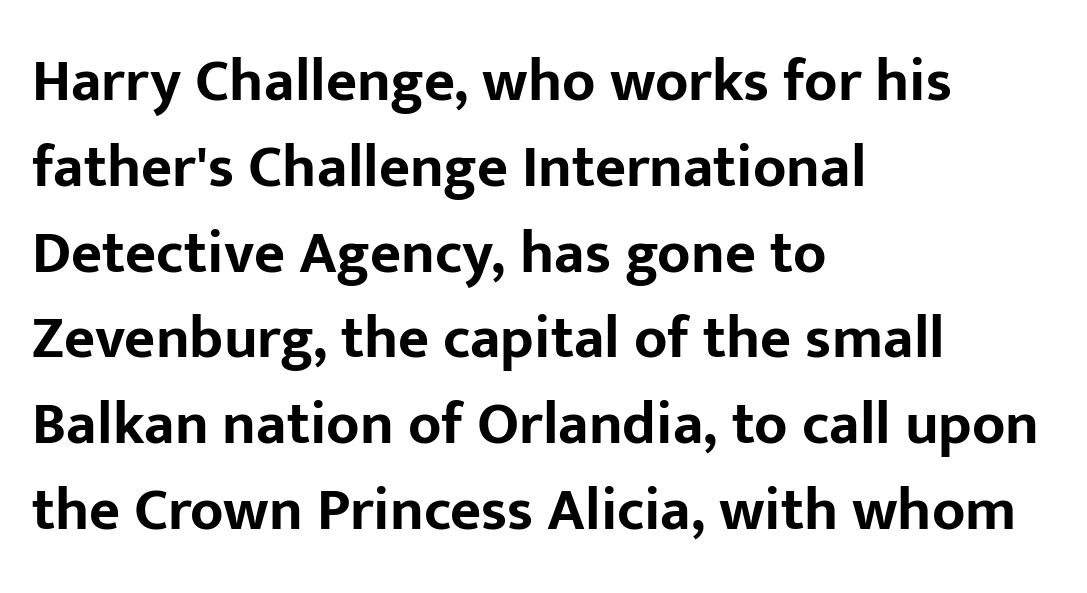
Q: Is the text bold? A: Yes.
Q: Is the text italic (slanted)? A: No, it is upright.
Q: Is the typeface a serif or a sans-serif typeface? A: Sans-serif.
Q: Is the text underlined? A: No.
Q: How is the paragraph aligned? A: Left-aligned.
Q: Is the spacing between letters normal or unusually wide? A: Normal.
Q: Is the spacing between lines tight, normal or loose? A: Normal.
Q: Width (condensed, normal, or wide)? A: Normal.
Q: Stroke contrast? A: Low.
Q: x-height? A: Medium.
Q: Monospaced? A: No.
